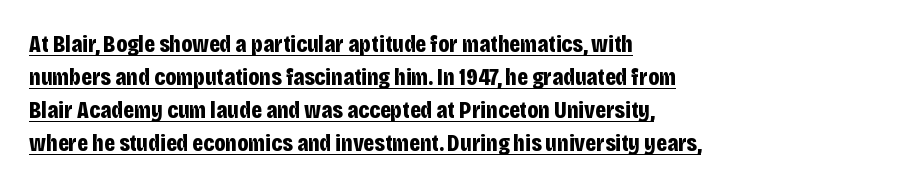
Q: Is the text bold? A: Yes.
Q: Is the text italic (slanted)? A: No, it is upright.
Q: Is the text underlined? A: Yes.
Q: How is the paragraph aligned? A: Left-aligned.
Q: Is the spacing between letters normal or unusually wide? A: Normal.
Q: Is the spacing between lines tight, normal or loose? A: Normal.
